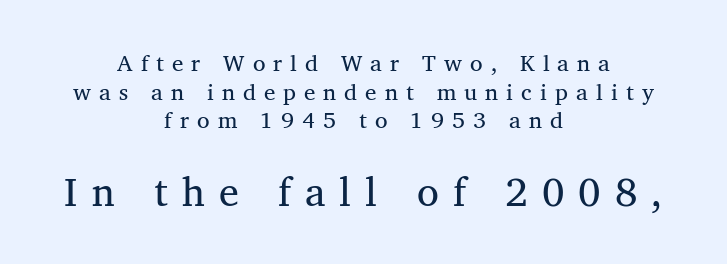
Q: Is the text italic (slanted)? A: No, it is upright.
Q: Is the typeface a serif or a sans-serif typeface? A: Serif.
Q: Is the text underlined? A: No.
Q: How is the paragraph aligned? A: Centered.
Q: Is the spacing between letters normal or unusually wide? A: Unusually wide.
Q: Is the spacing between lines tight, normal or loose? A: Normal.
Q: Which block of text is set in a larger size, the first (top) or the second (bottom)? A: The second (bottom) one.
Q: Width (condensed, normal, or wide)? A: Normal.
Q: Stroke contrast? A: Medium.
Q: x-height? A: Medium.
Q: Monospaced? A: No.
